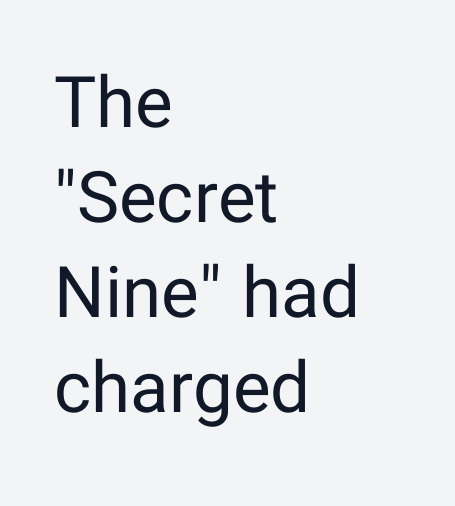
The image shows 71 px regular-weight sans-serif type, upright; set left-aligned, normal line spacing (1.34x), normal letter spacing, not underlined; low stroke contrast and a medium x-height.
